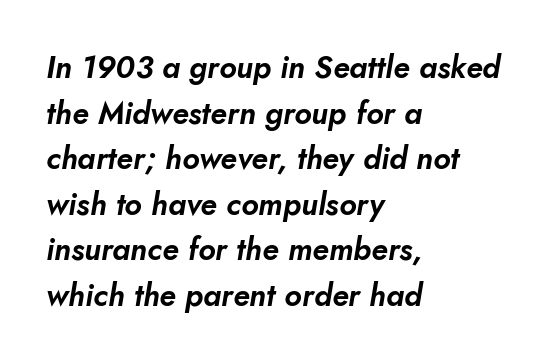
Q: Is the text italic (slanted)? A: Yes, it leans right by about 10 degrees.
Q: Is the text underlined? A: No.
Q: How is the paragraph aligned? A: Left-aligned.
Q: Is the spacing between letters normal or unusually wide? A: Normal.
Q: Is the spacing between lines tight, normal or loose? A: Normal.
Q: Width (condensed, normal, or wide)? A: Normal.
Q: Stroke contrast? A: Low.
Q: x-height? A: Small.
Q: Monospaced? A: No.
